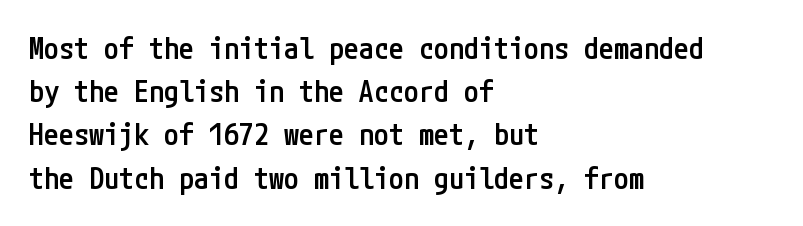
The image shows 30 px semibold, condensed sans-serif type, upright; set left-aligned, normal line spacing (1.44x), normal letter spacing, not underlined; low stroke contrast and a medium x-height.
